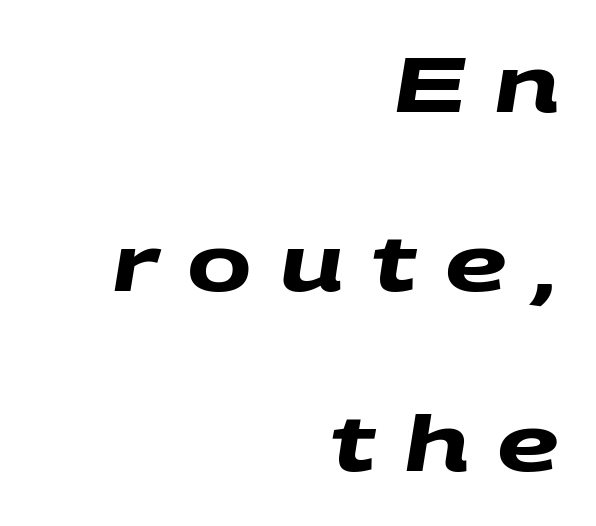
Students, note that the glyphs here are deliberately spaced far apart. Beneath every word, the page is bare. Think of a printed novel: that variable character pitch is what you see here. Grotesque or geometric, the face here clearly has no serifs. A flush-right, rag-left setting is used for this passage.
